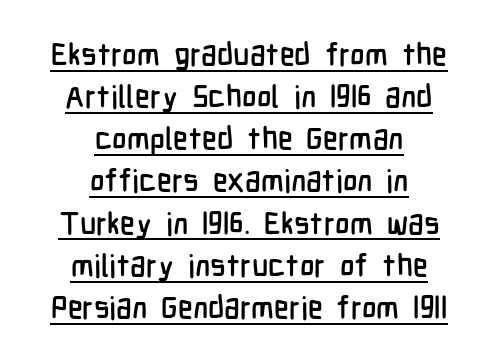
In designer terms, the underline attribute is active on this setting. Horizontal bands of white between lines are of average thickness. A typesetter would mark this as roman, not italic. Does the copy run flush right? No — it is centered line by line. Each letter keeps its own natural width here, so spacing adapts to shape.
